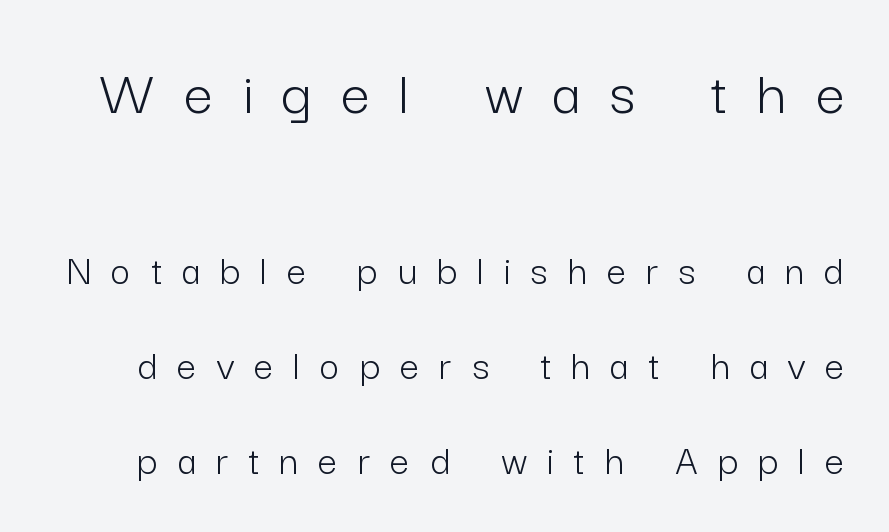
Spacing verdict: proportional, widths tailored to each character. Unlike a traditional serif, this face leaves its strokes unadorned. This is roman type, the default non-slanted kind. Weight class: somewhere from thin through regular.
